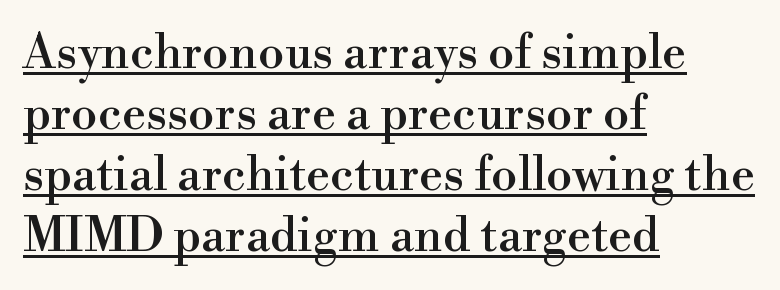
This sample uses an upright cut, with every glyph sitting square on the baseline. A continuous stroke trails under the words, as in a hyperlink. Visually the block forms a straight wall on the left and a jagged coastline on the right. Here the glyphs are tracked normally, forming tight word shapes. This rendering employs a face with finishing strokes, i.e., a serif. The space between consecutive lines is moderate.
